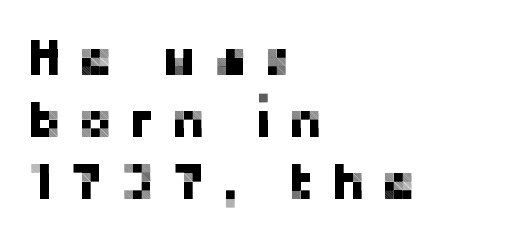
{"serif": "no", "italic": "no", "width": "normal", "stroke_contrast": "low", "x_height": "medium", "monospaced": "no", "underline": "no", "align": "left", "line_spacing_ratio": 1.19, "letter_spacing": "wide", "letter_spacing_em": 0.31, "glyph_px": 52}
